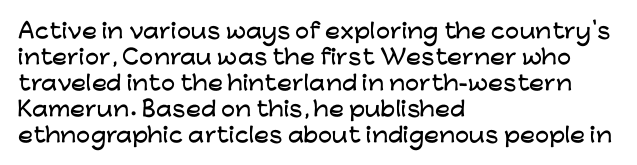
The letterforms sit shoulder to shoulder at normal distance. The lines in this sample share a left origin and differ only in where they stop. Lines of text with bare space underneath. This sample keeps an unexceptional amount of space between lines. Upright lettering throughout.
